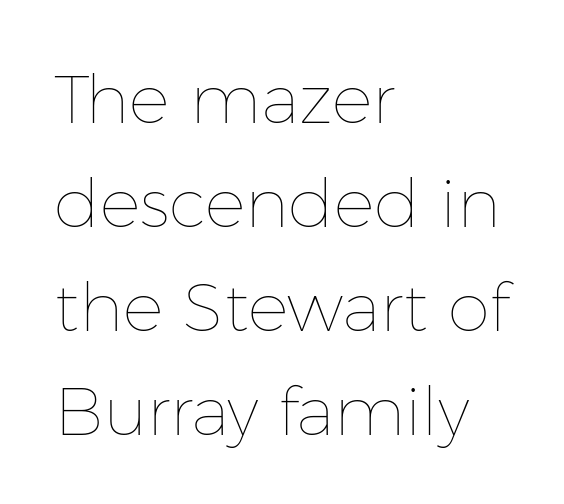
{"italic": "no", "bold": "no", "weight": "thin", "width": "normal", "stroke_contrast": "low", "x_height": "medium", "monospaced": "no", "underline": "no", "align": "left", "line_spacing": "normal", "line_spacing_ratio": 1.53, "letter_spacing": "normal", "letter_spacing_em": 0.0, "glyph_px": 68}
